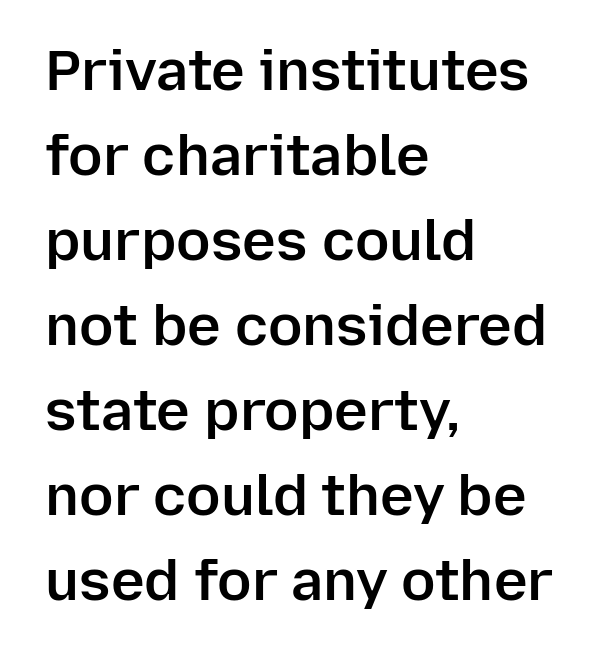
What stands out about the letter spacing? Nothing — it is the standard amount. Is this a fixed-width face? No — the glyphs have proportional, varying widths. The area under the type is left untouched. Regular leading.
